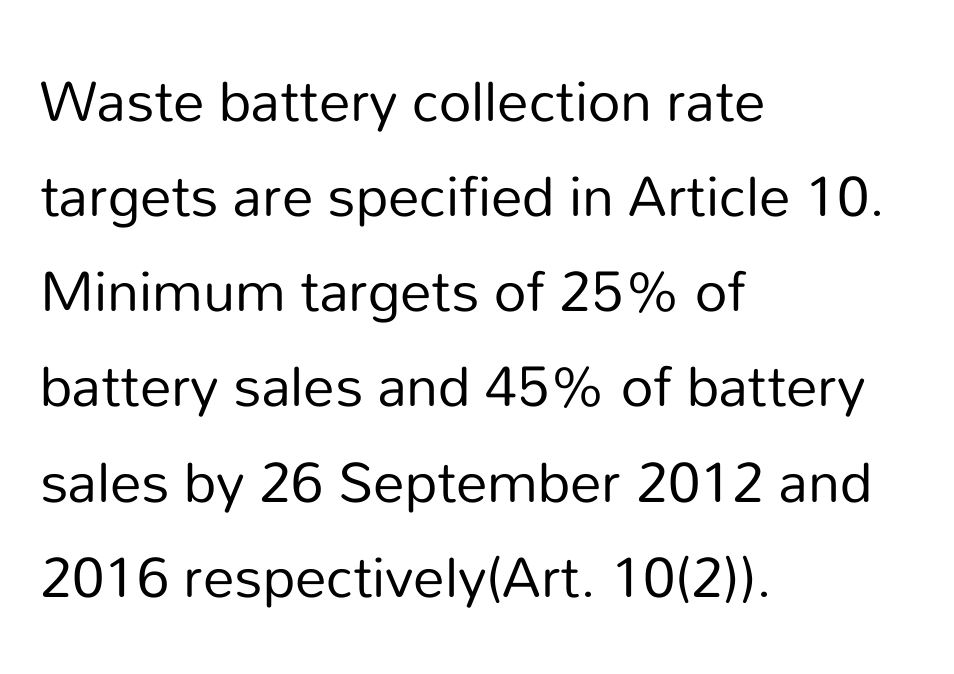
Q: Is the text bold? A: No.
Q: Is the text italic (slanted)? A: No, it is upright.
Q: Is the typeface a serif or a sans-serif typeface? A: Sans-serif.
Q: Is the text underlined? A: No.
Q: How is the paragraph aligned? A: Left-aligned.
Q: Is the spacing between letters normal or unusually wide? A: Normal.
Q: Is the spacing between lines tight, normal or loose? A: Normal.
Q: Width (condensed, normal, or wide)? A: Normal.
Q: Stroke contrast? A: Low.
Q: x-height? A: Medium.
Q: Monospaced? A: No.
